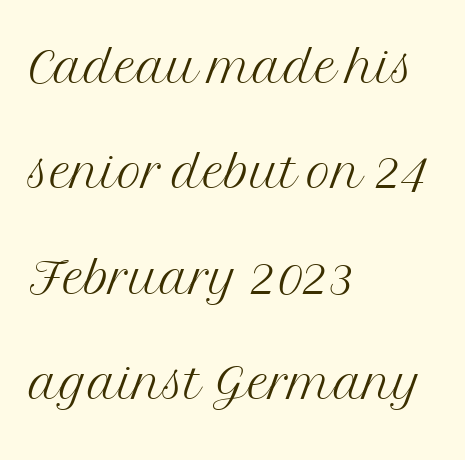
Q: Is the text bold? A: No.
Q: Is the text italic (slanted)? A: Yes.
Q: Is the typeface a serif or a sans-serif typeface? A: Serif.
Q: Is the text underlined? A: No.
Q: How is the paragraph aligned? A: Left-aligned.
Q: Is the spacing between letters normal or unusually wide? A: Normal.
Q: Is the spacing between lines tight, normal or loose? A: Normal.
Q: Width (condensed, normal, or wide)? A: Normal.
Q: Stroke contrast? A: Medium.
Q: x-height? A: Medium.
Q: Monospaced? A: No.
